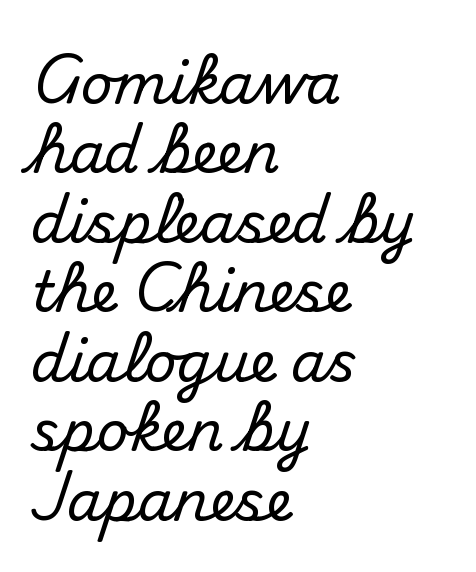
The image shows 56 px sans-serif type; set left-aligned, line spacing 1.24x, normal letter spacing, not underlined; medium stroke contrast and a small x-height.
